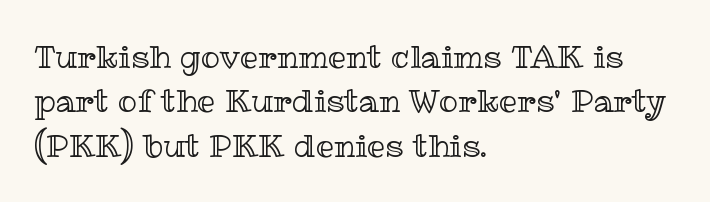
The image shows 32 px text type, upright; set left-aligned, normal line spacing (1.39x), normal letter spacing, not underlined; a medium x-height.
